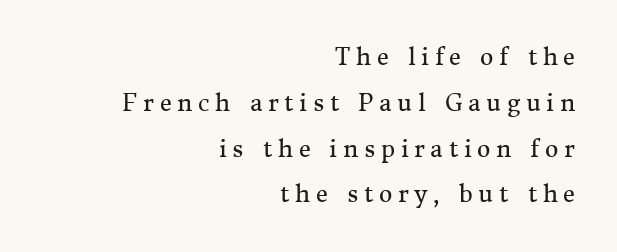
{"italic": "no", "bold": "no", "underline": "no", "align": "right", "line_spacing": "loose", "line_spacing_ratio": 1.99, "letter_spacing": "wide", "letter_spacing_em": 0.25, "glyph_px": 23}
